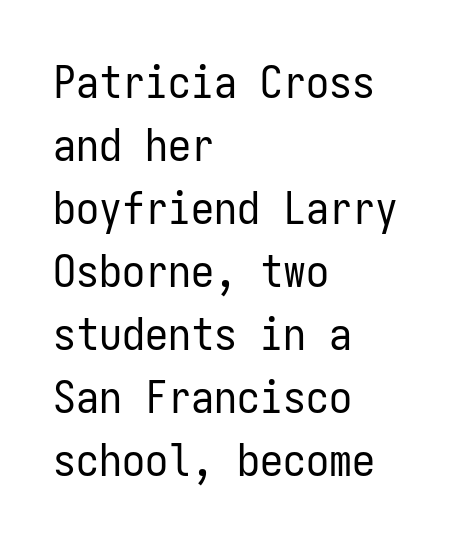
The image shows 46 px regular-weight, condensed sans-serif type, upright, monospaced; set left-aligned, normal line spacing (1.37x), normal letter spacing, not underlined; low stroke contrast and a medium x-height.
